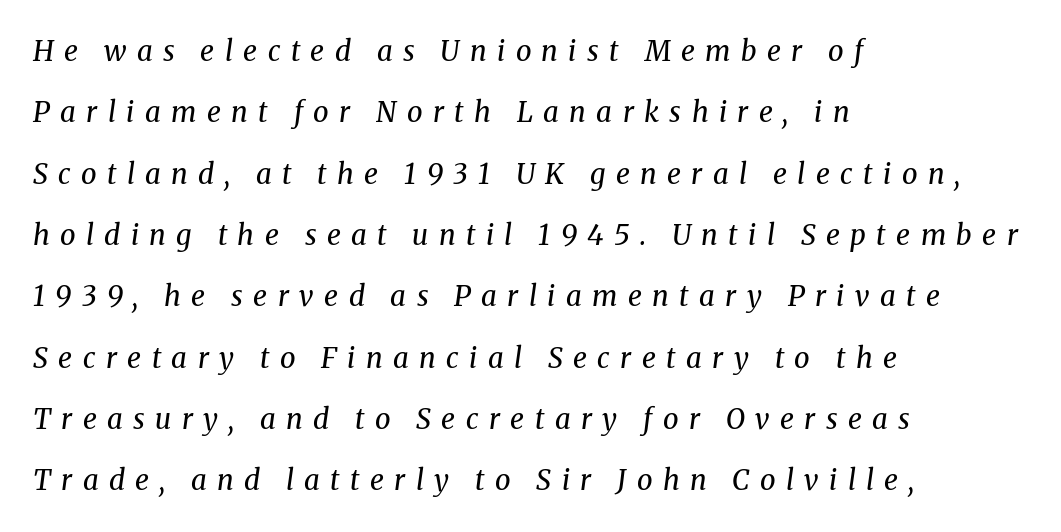
Q: Is the text bold? A: No.
Q: Is the text italic (slanted)? A: Yes, it leans right by about 8 degrees.
Q: Is the typeface a serif or a sans-serif typeface? A: Serif.
Q: Is the text underlined? A: No.
Q: How is the paragraph aligned? A: Left-aligned.
Q: Is the spacing between letters normal or unusually wide? A: Unusually wide.
Q: Is the spacing between lines tight, normal or loose? A: Loose.
Q: Width (condensed, normal, or wide)? A: Normal.
Q: Stroke contrast? A: Medium.
Q: x-height? A: Medium.
Q: Monospaced? A: No.
